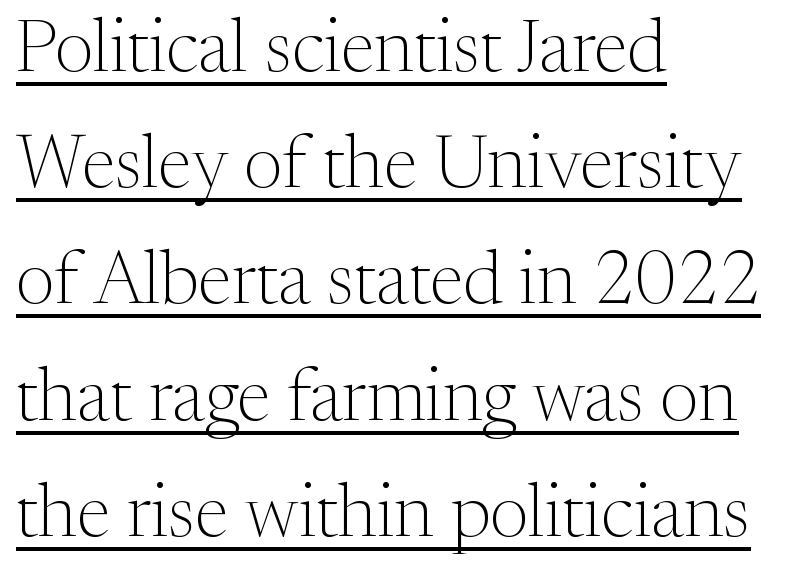
Q: Is the text bold? A: No.
Q: Is the text italic (slanted)? A: No, it is upright.
Q: Is the typeface a serif or a sans-serif typeface? A: Serif.
Q: Is the text underlined? A: Yes.
Q: How is the paragraph aligned? A: Left-aligned.
Q: Is the spacing between letters normal or unusually wide? A: Normal.
Q: Is the spacing between lines tight, normal or loose? A: Normal.
Q: Width (condensed, normal, or wide)? A: Normal.
Q: Stroke contrast? A: Medium.
Q: x-height? A: Medium.
Q: Monospaced? A: No.
